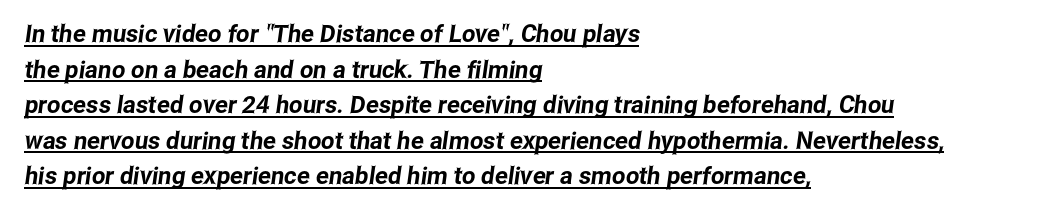
{"underline": "yes", "align": "left", "line_spacing": "normal", "line_spacing_ratio": 1.48, "letter_spacing": "normal", "letter_spacing_em": 0.0, "glyph_px": 24}
